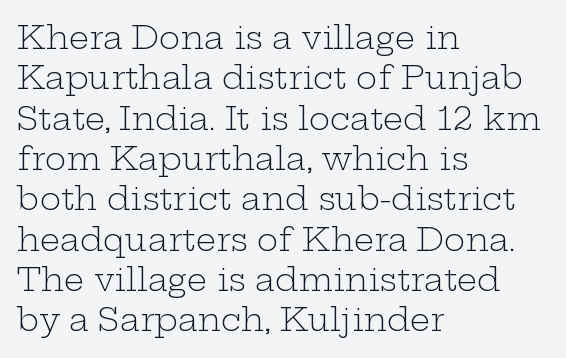
Q: Is the text bold? A: No.
Q: Is the text italic (slanted)? A: No, it is upright.
Q: Is the typeface a serif or a sans-serif typeface? A: Serif.
Q: Is the text underlined? A: No.
Q: How is the paragraph aligned? A: Left-aligned.
Q: Is the spacing between letters normal or unusually wide? A: Normal.
Q: Is the spacing between lines tight, normal or loose? A: Normal.
Q: Width (condensed, normal, or wide)? A: Wide.
Q: Stroke contrast? A: Low.
Q: x-height? A: Medium.
Q: Monospaced? A: No.
